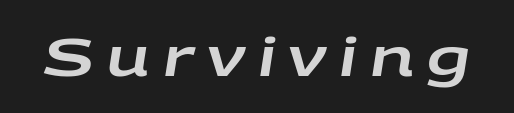
{"italic": "yes", "lean": "right", "slant_degrees": 9, "width": "wide", "stroke_contrast": "low", "x_height": "large", "monospaced": "no", "underline": "no", "letter_spacing": "wide", "letter_spacing_em": 0.25, "glyph_px": 52}
